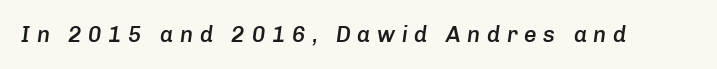
The glyphs are unaccompanied by any horizontal stroke below them. A fair bit of extra ink — the face is semibold, not bold. Every character sits at an angle, as italics do. This sample uses expanded letter spacing, leaving extra air between glyphs.
